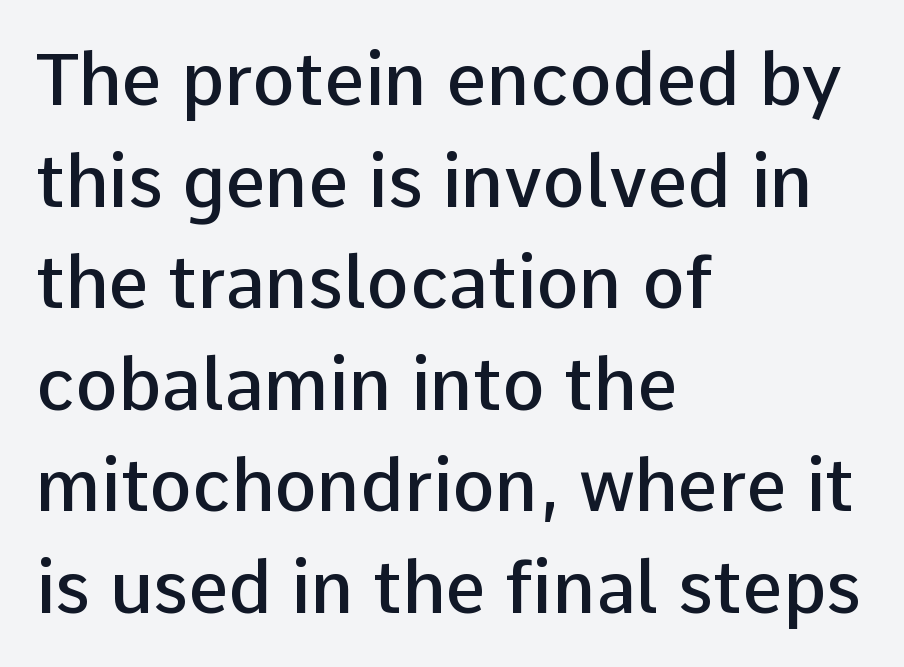
The image shows 72 px semibold sans-serif type, upright; set left-aligned, normal line spacing (1.41x), normal letter spacing, not underlined; low stroke contrast and a medium x-height.
